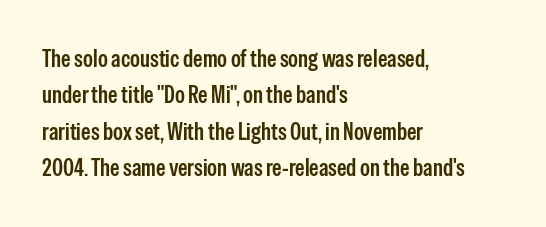
Q: Is the text italic (slanted)? A: No, it is upright.
Q: Is the text underlined? A: No.
Q: How is the paragraph aligned? A: Left-aligned.
Q: Is the spacing between letters normal or unusually wide? A: Normal.
Q: Is the spacing between lines tight, normal or loose? A: Normal.
